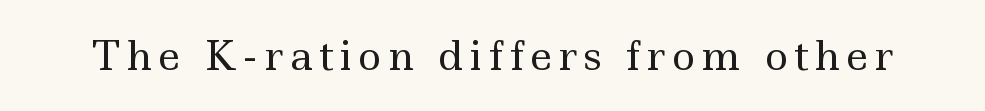
The image shows 40 px regular-weight, wide serif type, upright; set not underlined; a small x-height.
